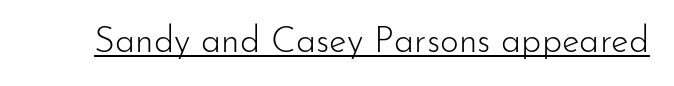
{"serif": "no", "italic": "no", "bold": "no", "weight": "light", "width": "normal", "stroke_contrast": "low", "x_height": "small", "monospaced": "no", "underline": "yes", "letter_spacing": "normal", "letter_spacing_em": 0.0, "glyph_px": 36}
